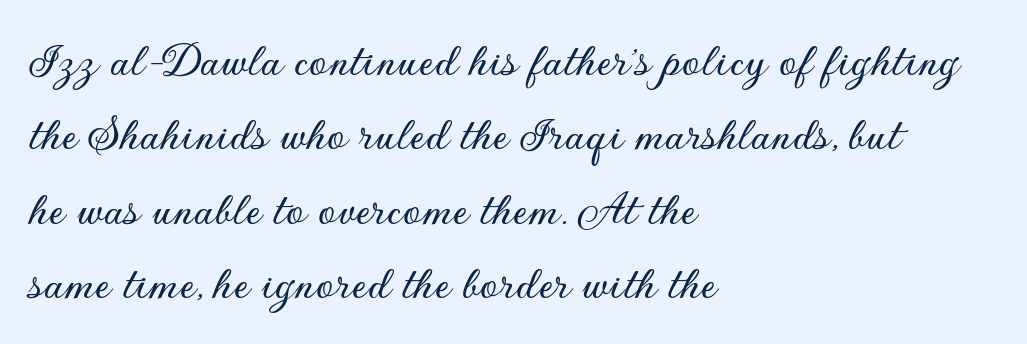
The image shows 51 px sans-serif type; set left-aligned, normal line spacing (1.46x), normal letter spacing, not underlined; low stroke contrast and a small x-height.
